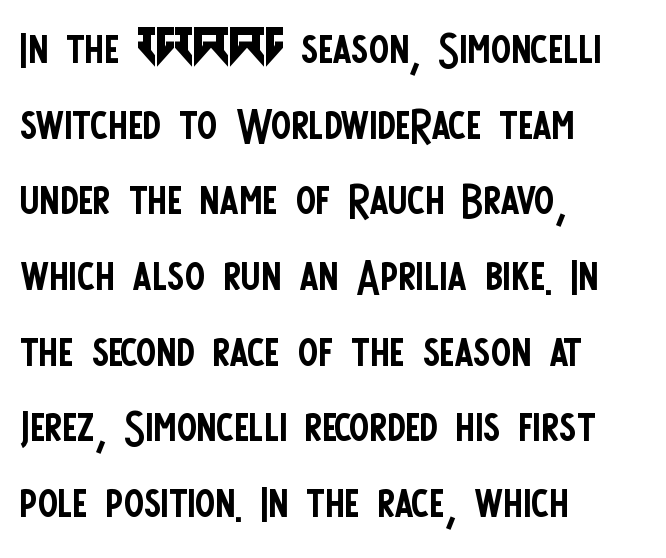
The image shows 61 px regular-weight, condensed sans-serif type, upright; set left-aligned, line spacing 1.24x, normal letter spacing, not underlined; low stroke contrast and a large x-height.
